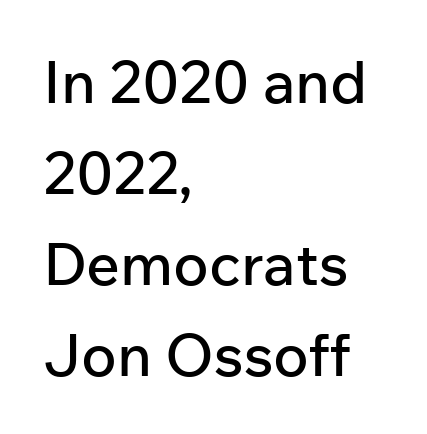
The image shows 59 px sans-serif type, upright; set left-aligned, normal line spacing (1.54x), normal letter spacing, not underlined; low stroke contrast and a medium x-height.
